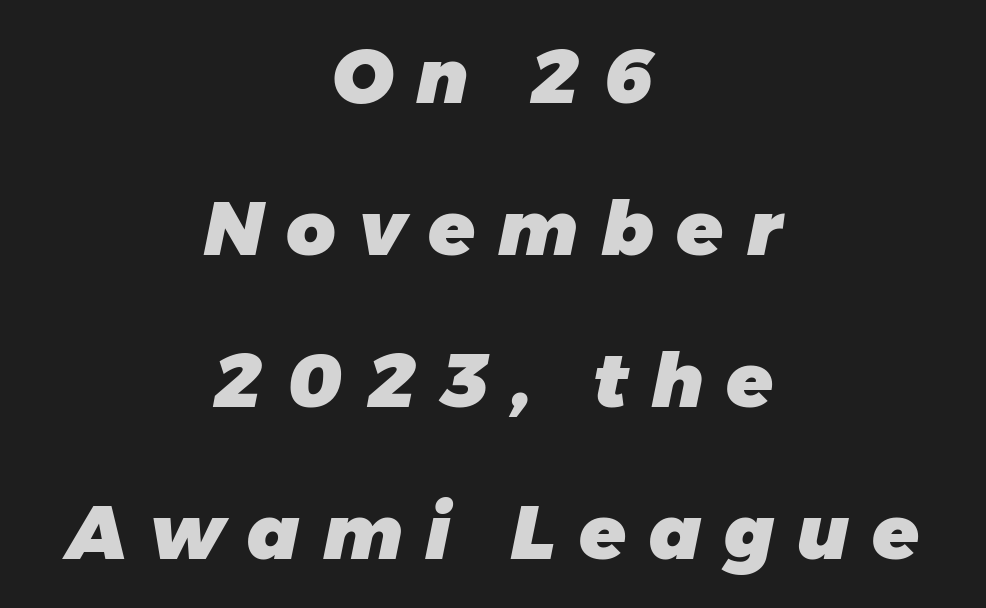
The image shows 76 px heavy type, italic (leaning right); set centered, loose line spacing (2.0x), unusually wide letter spacing (+0.3 em), not underlined; low stroke contrast and a medium x-height.
